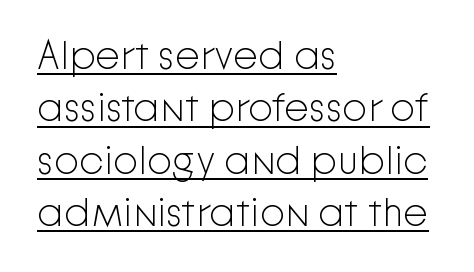
Q: Is the text bold? A: No.
Q: Is the text italic (slanted)? A: No, it is upright.
Q: Is the typeface a serif or a sans-serif typeface? A: Sans-serif.
Q: Is the text underlined? A: Yes.
Q: How is the paragraph aligned? A: Left-aligned.
Q: Is the spacing between letters normal or unusually wide? A: Normal.
Q: Is the spacing between lines tight, normal or loose? A: Normal.
Q: Width (condensed, normal, or wide)? A: Normal.
Q: Stroke contrast? A: Low.
Q: x-height? A: Medium.
Q: Monospaced? A: No.
